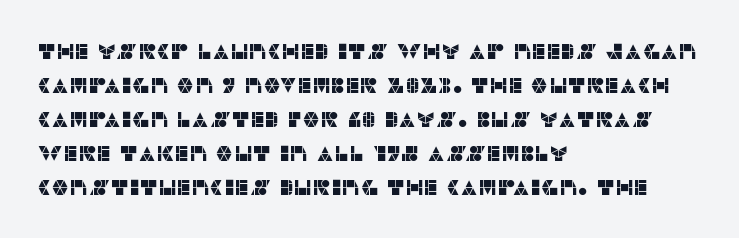
Q: Is the text italic (slanted)? A: No, it is upright.
Q: Is the text underlined? A: No.
Q: How is the paragraph aligned? A: Left-aligned.
Q: Is the spacing between letters normal or unusually wide? A: Normal.
Q: Is the spacing between lines tight, normal or loose? A: Normal.
